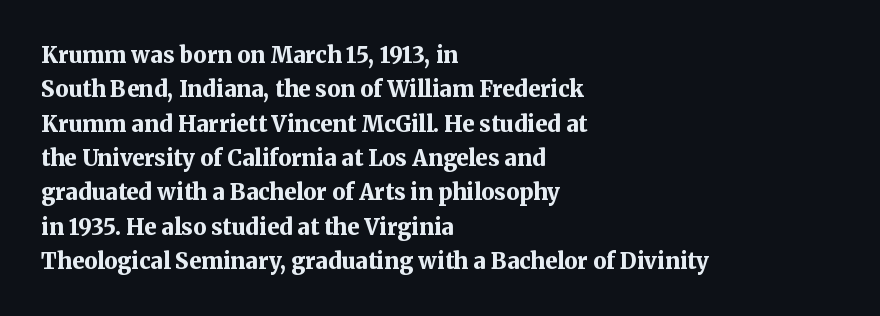
The image shows 22 px bold type, upright; set left-aligned, normal line spacing (1.56x), normal letter spacing, not underlined.
